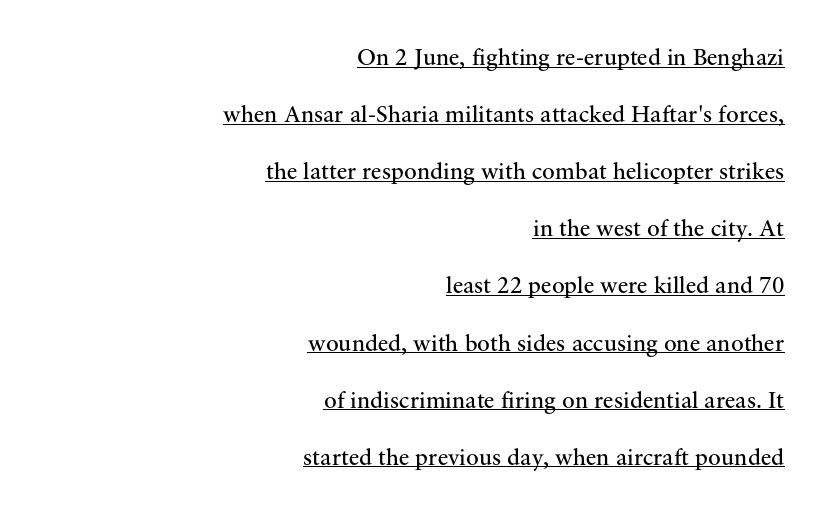
Students, observe the line beneath the letters — that is underlining. The rendering anchors every line to the right-hand side. Weight class: somewhere from thin through regular. Whoever set this chose breathing room over compactness in the vertical rhythm. In terms of posture, this sample is upright. Default kerning and tracking; the words read as compact shapes.
